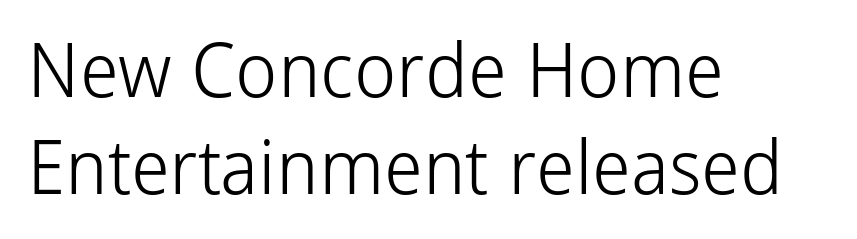
The image shows 75 px light sans-serif type, upright; set left-aligned, normal line spacing (1.29x), normal letter spacing, not underlined; low stroke contrast and a medium x-height.
